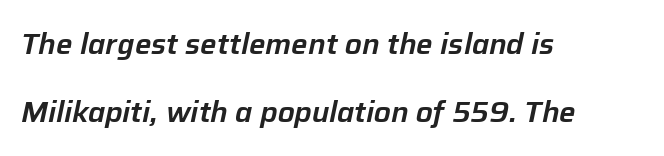
Q: Is the text italic (slanted)? A: Yes, it leans right by about 12 degrees.
Q: Is the text underlined? A: No.
Q: How is the paragraph aligned? A: Left-aligned.
Q: Is the spacing between letters normal or unusually wide? A: Normal.
Q: Is the spacing between lines tight, normal or loose? A: Loose.
Q: Width (condensed, normal, or wide)? A: Normal.
Q: Stroke contrast? A: Low.
Q: x-height? A: Medium.
Q: Monospaced? A: No.
